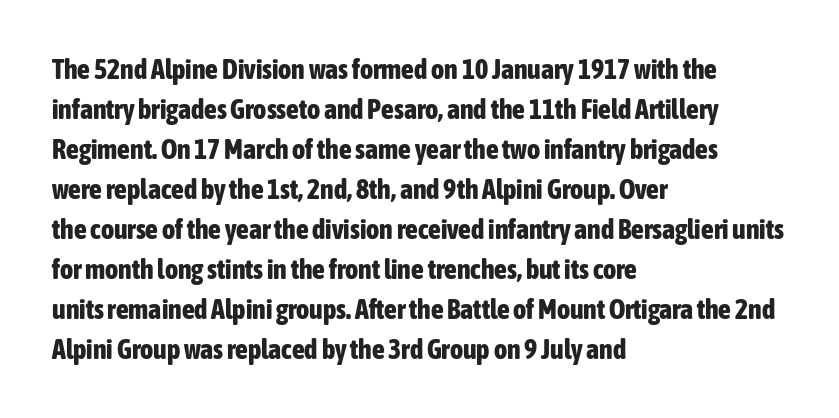
Q: Is the text bold? A: Yes.
Q: Is the text italic (slanted)? A: No, it is upright.
Q: Is the typeface a serif or a sans-serif typeface? A: Sans-serif.
Q: Is the text underlined? A: No.
Q: How is the paragraph aligned? A: Left-aligned.
Q: Is the spacing between letters normal or unusually wide? A: Normal.
Q: Is the spacing between lines tight, normal or loose? A: Normal.
Q: Width (condensed, normal, or wide)? A: Condensed.
Q: Stroke contrast? A: Low.
Q: x-height? A: Medium.
Q: Monospaced? A: No.
